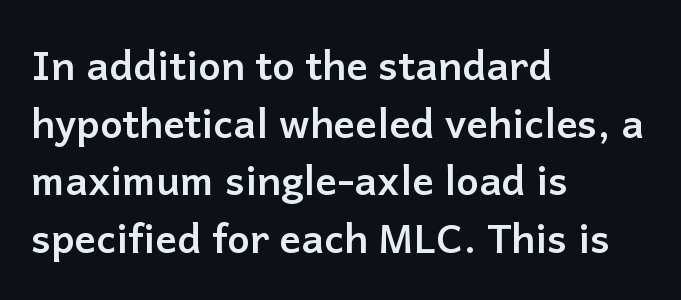
Check where the strokes stop: nothing finishes them off — pure sans. Here the designer chose a conventional face with non-uniform glyph widths. Successive baselines arrive at the customary interval. Line starts are locked; line ends wander. Typographic density is high because the face is bold. What stands out about the letter spacing? Nothing — it is the standard amount.
